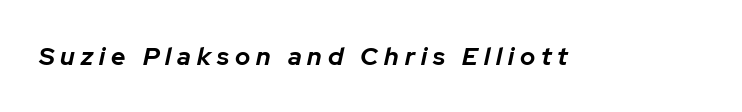
Q: Is the text bold? A: Yes.
Q: Is the text italic (slanted)? A: Yes, it leans right by about 12 degrees.
Q: Is the text underlined? A: No.
Q: Is the spacing between letters normal or unusually wide? A: Unusually wide.
